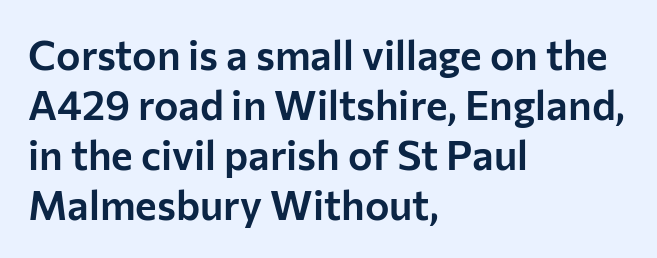
Q: Is the text italic (slanted)? A: No, it is upright.
Q: Is the typeface a serif or a sans-serif typeface? A: Sans-serif.
Q: Is the text underlined? A: No.
Q: How is the paragraph aligned? A: Left-aligned.
Q: Is the spacing between letters normal or unusually wide? A: Normal.
Q: Width (condensed, normal, or wide)? A: Normal.
Q: Stroke contrast? A: Low.
Q: x-height? A: Medium.
Q: Monospaced? A: No.
